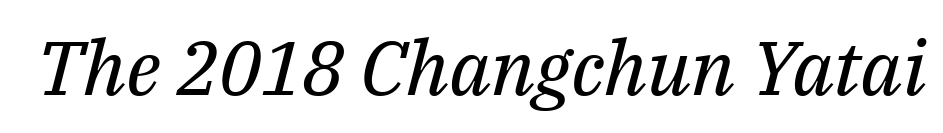
Q: Is the text bold? A: No.
Q: Is the text italic (slanted)? A: Yes, it leans right by about 14 degrees.
Q: Is the typeface a serif or a sans-serif typeface? A: Serif.
Q: Is the text underlined? A: No.
Q: Is the spacing between letters normal or unusually wide? A: Normal.
Q: Width (condensed, normal, or wide)? A: Normal.
Q: Stroke contrast? A: Medium.
Q: x-height? A: Medium.
Q: Monospaced? A: No.
